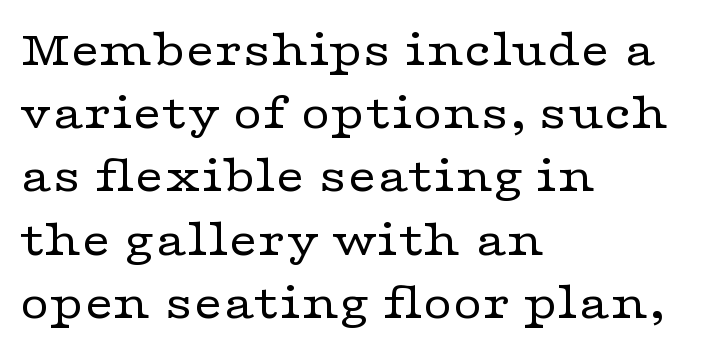
Q: Is the text bold? A: No.
Q: Is the text italic (slanted)? A: No, it is upright.
Q: Is the typeface a serif or a sans-serif typeface? A: Serif.
Q: Is the text underlined? A: No.
Q: How is the paragraph aligned? A: Left-aligned.
Q: Is the spacing between letters normal or unusually wide? A: Normal.
Q: Width (condensed, normal, or wide)? A: Wide.
Q: Stroke contrast? A: Low.
Q: x-height? A: Medium.
Q: Monospaced? A: No.
